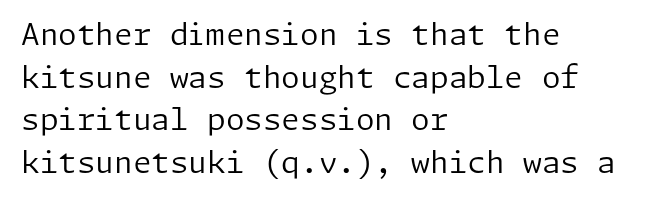
Q: Is the text bold? A: No.
Q: Is the text italic (slanted)? A: No, it is upright.
Q: Is the typeface a serif or a sans-serif typeface? A: Sans-serif.
Q: Is the text underlined? A: No.
Q: How is the paragraph aligned? A: Left-aligned.
Q: Is the spacing between letters normal or unusually wide? A: Normal.
Q: Is the spacing between lines tight, normal or loose? A: Normal.
Q: Width (condensed, normal, or wide)? A: Normal.
Q: Stroke contrast? A: Low.
Q: x-height? A: Medium.
